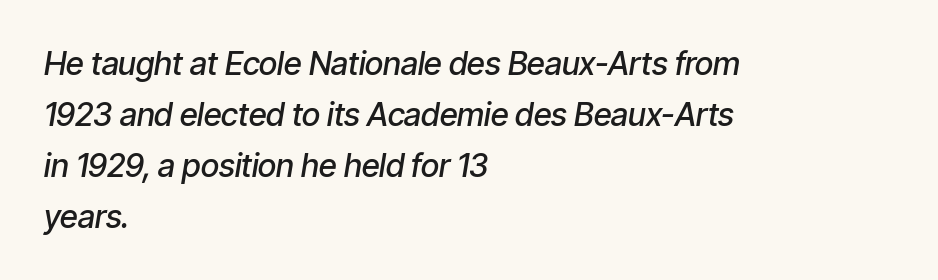
{"italic": "yes", "lean": "right", "slant_degrees": 9, "bold": "semi", "weight": "semibold", "width": "condensed", "stroke_contrast": "low", "x_height": "medium", "monospaced": "no", "underline": "no", "align": "left", "line_spacing": "normal", "line_spacing_ratio": 1.59, "letter_spacing": "normal", "letter_spacing_em": 0.0, "glyph_px": 32}
